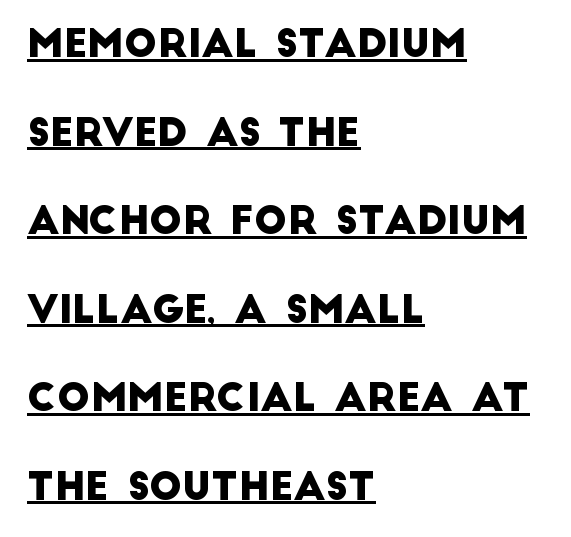
{"serif": "no", "width": "normal", "stroke_contrast": "low", "x_height": "large", "monospaced": "no", "underline": "yes", "align": "left", "line_spacing": "loose", "line_spacing_ratio": 2.27, "letter_spacing": "normal", "letter_spacing_em": 0.0, "glyph_px": 39}
